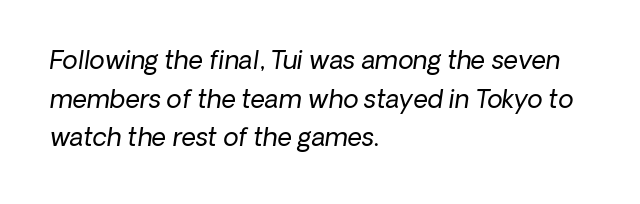
The image shows 25 px text type, italic (leaning right); set left-aligned, normal line spacing (1.55x), normal letter spacing, not underlined.
